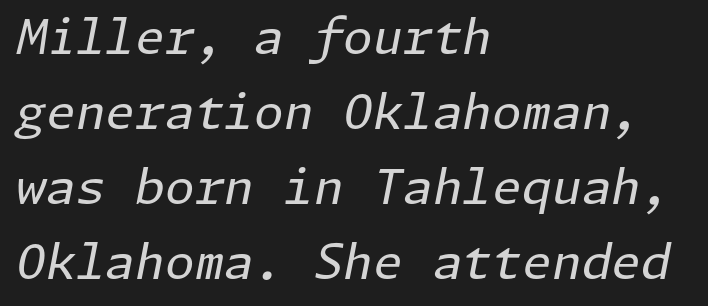
{"italic": "yes", "lean": "right", "slant_degrees": 11, "bold": "no", "weight": "regular", "width": "normal", "stroke_contrast": "low", "x_height": "medium", "underline": "no", "align": "left", "line_spacing": "normal", "line_spacing_ratio": 1.56, "letter_spacing": "normal", "letter_spacing_em": 0.0, "glyph_px": 48}
